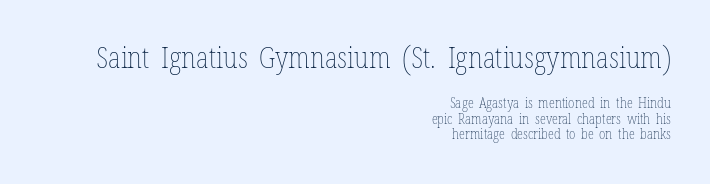
Q: Is the text bold? A: No.
Q: Is the text italic (slanted)? A: No, it is upright.
Q: Is the text underlined? A: No.
Q: How is the paragraph aligned? A: Right-aligned.
Q: Is the spacing between letters normal or unusually wide? A: Normal.
Q: Is the spacing between lines tight, normal or loose? A: Tight.
Q: Which block of text is set in a larger size, the first (top) or the second (bottom)? A: The first (top) one.
Q: Width (condensed, normal, or wide)? A: Condensed.
Q: Stroke contrast? A: Low.
Q: x-height? A: Medium.
Q: Monospaced? A: No.
